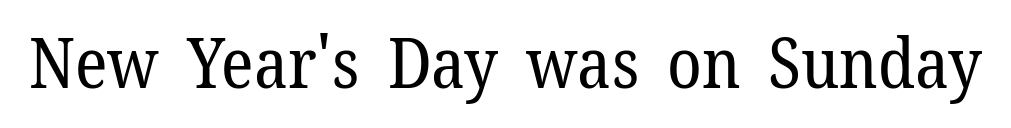
{"serif": "yes", "italic": "no", "bold": "no", "weight": "regular", "width": "normal", "stroke_contrast": "low", "x_height": "medium", "monospaced": "no", "underline": "no", "letter_spacing": "normal", "letter_spacing_em": 0.0, "glyph_px": 70}
